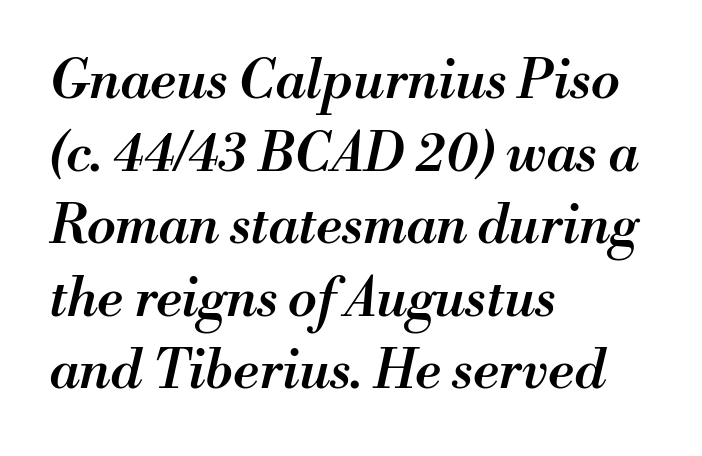
The glyphs are unaccompanied by any horizontal stroke below them. This sample uses plain, unmodified letter spacing. There's an unmistakable incline to the writing here. The block of text has a typical density, with ordinary space between rows. Spacing verdict: proportional, widths tailored to each character. The characters look somewhat weighty, a semibold short of true bold.
